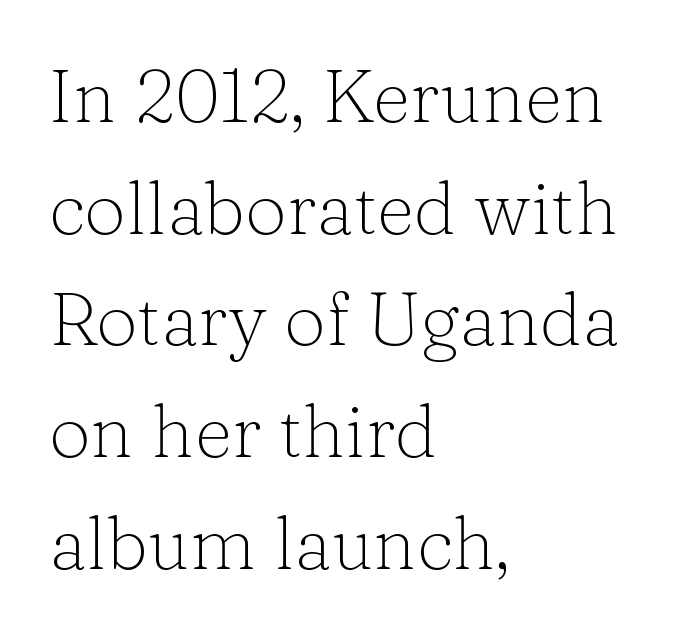
The text block is weighted toward the left margin, trailing off unevenly rightward. Normally led — the rows are evenly, conventionally spaced. Typographically, this falls in the serif category. The baseline area is clear. Nothing heavy about these letters — not bold at all.
